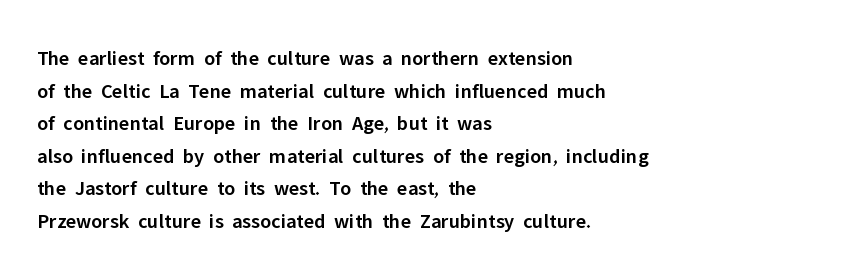
{"italic": "no", "bold": "semi", "underline": "no", "align": "left", "line_spacing": "normal", "line_spacing_ratio": 1.55, "letter_spacing": "normal", "letter_spacing_em": 0.0, "glyph_px": 21}
